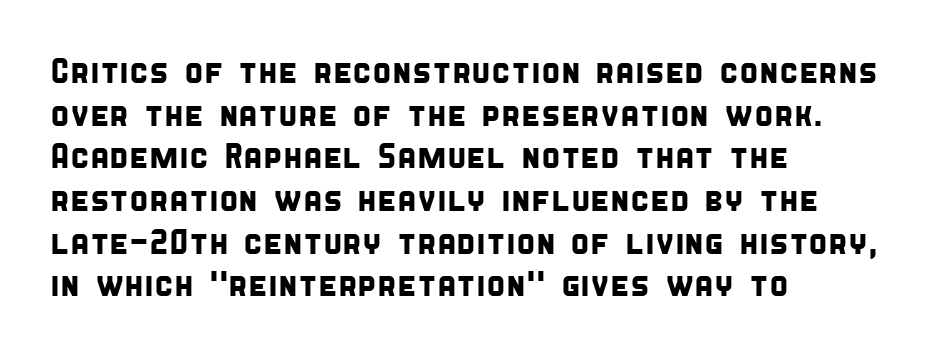
Q: Is the typeface a serif or a sans-serif typeface? A: Sans-serif.
Q: Is the text underlined? A: No.
Q: How is the paragraph aligned? A: Left-aligned.
Q: Is the spacing between letters normal or unusually wide? A: Normal.
Q: Width (condensed, normal, or wide)? A: Condensed.
Q: Stroke contrast? A: Low.
Q: x-height? A: Large.
Q: Monospaced? A: No.
